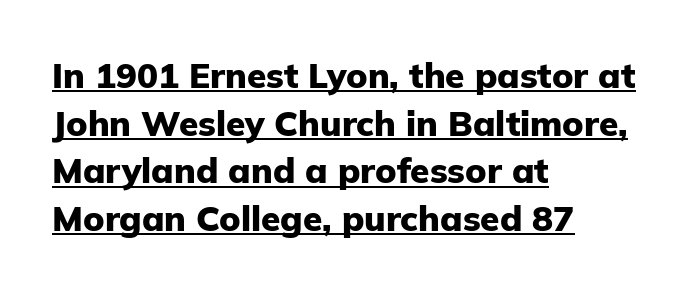
The image shows 35 px heavy sans-serif type, upright; set left-aligned, normal line spacing (1.36x), normal letter spacing, underlined; low stroke contrast and a medium x-height.
